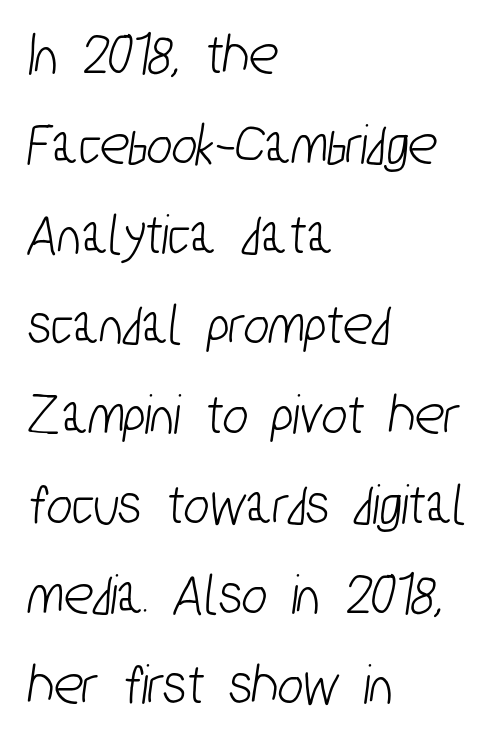
{"serif": "no", "width": "condensed", "stroke_contrast": "low", "x_height": "medium", "monospaced": "no", "underline": "no", "align": "left", "line_spacing": "normal", "line_spacing_ratio": 1.5, "letter_spacing": "normal", "letter_spacing_em": 0.0, "glyph_px": 60}
